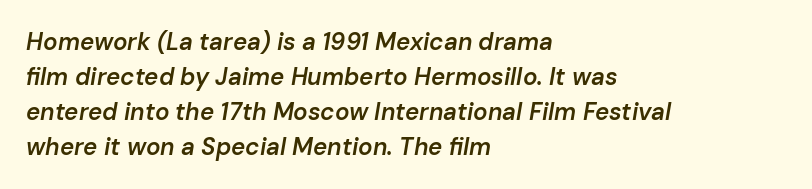
The vertical gap from one line to the next is medium. If you drew a ruler down the left edge, every line would touch it. Bare-footed words on every line. Does extra space separate the letters? No, they use regular spacing. The face used here has a pronounced slope to its letters. Notice the strokes are somewhat thickened but not fully heavy: this is a semibold.
